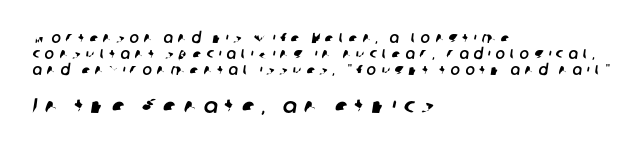
{"underline": "no", "align": "left", "line_spacing": "tight", "line_spacing_ratio": 1.13, "letter_spacing": "wide", "letter_spacing_em": 0.35, "larger_block": "second", "size_ratio": 1.5, "glyph_px": 21}
